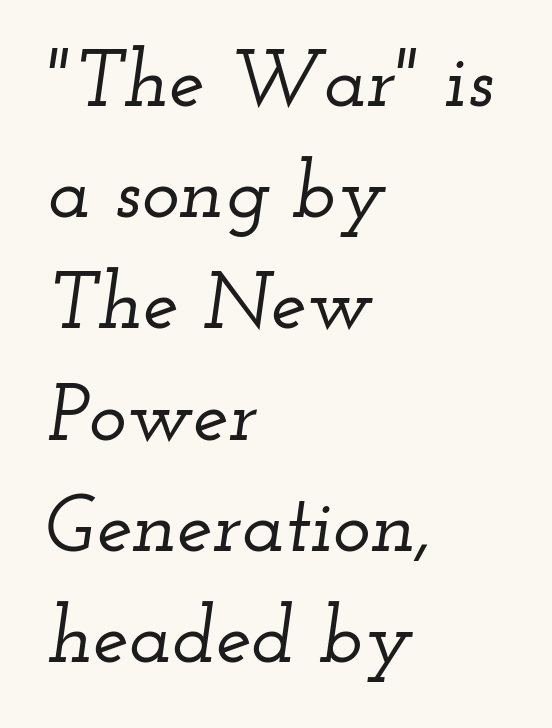
The rendering keeps characters at their native spacing. These lines stack with their left ends in a neat column. Evenly set lines give the paragraph a standard silhouette. Proportional: the letters do not fall into vertical columns. Look at the bottom of the vertical strokes: they flare into serifs here. The strip under each line holds only bare page.
